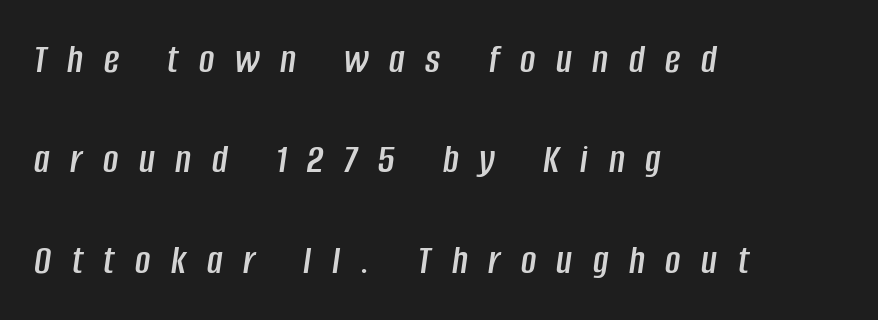
The image shows 42 px condensed type, italic (leaning right); set left-aligned, loose line spacing (2.39x), unusually wide letter spacing (+0.49 em), not underlined; low stroke contrast and a large x-height.
